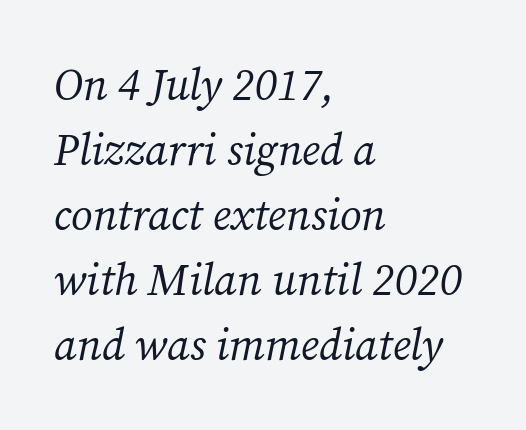
Is the type slanted? Yes — the strokes lean at a clear angle. A student would call this left alignment; a typographer would say flush left, rag right. This sample has the flowing, uneven cadence of proportional lettering. Each word holds together tightly as a unit, with standard inter-letter gaps. These lines are composed in type with serifs.
